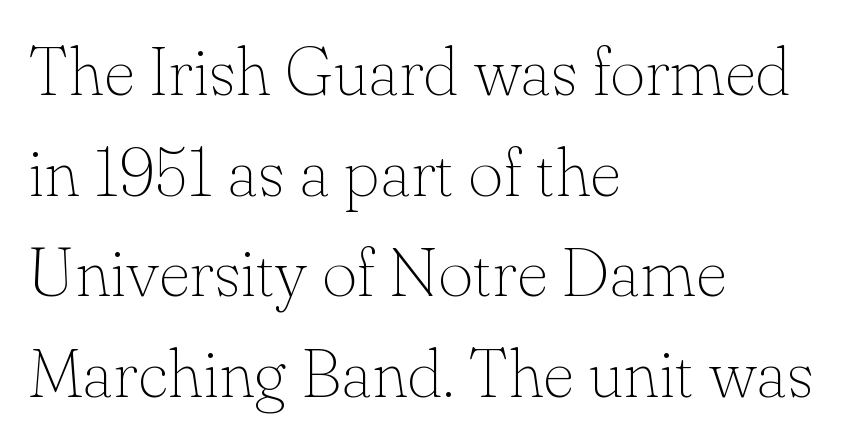
The font family rendered here belongs to the serif group. Is this a fixed-width face? No — the glyphs have proportional, varying widths. When letters stand straight like this, we call the style roman or upright. Is the block centered? No — it sits flush against the left margin. Ink coverage per letter is moderate at most. In terms of letterspacing, this is plain default setting.
